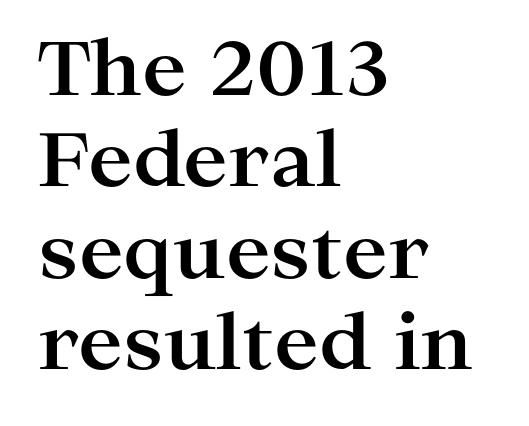
Q: Is the text bold? A: Yes.
Q: Is the text italic (slanted)? A: No, it is upright.
Q: Is the typeface a serif or a sans-serif typeface? A: Serif.
Q: Is the text underlined? A: No.
Q: How is the paragraph aligned? A: Left-aligned.
Q: Is the spacing between letters normal or unusually wide? A: Normal.
Q: Width (condensed, normal, or wide)? A: Wide.
Q: Stroke contrast? A: High.
Q: x-height? A: Medium.
Q: Monospaced? A: No.
